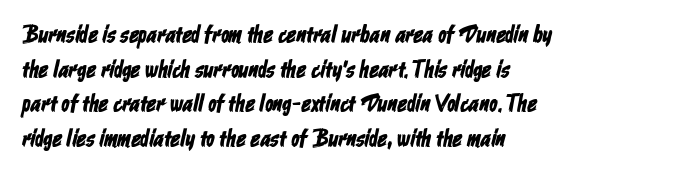
Q: Is the text underlined? A: No.
Q: How is the paragraph aligned? A: Left-aligned.
Q: Is the spacing between letters normal or unusually wide? A: Normal.
Q: Is the spacing between lines tight, normal or loose? A: Normal.
